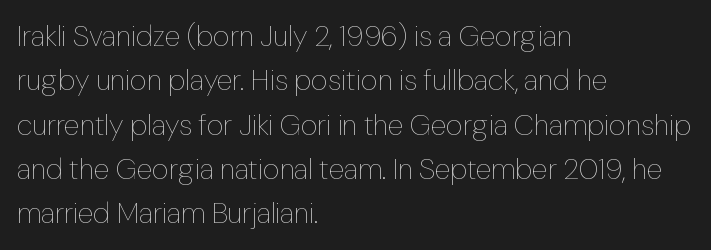
Q: Is the text bold? A: No.
Q: Is the text italic (slanted)? A: No, it is upright.
Q: Is the text underlined? A: No.
Q: How is the paragraph aligned? A: Left-aligned.
Q: Is the spacing between letters normal or unusually wide? A: Normal.
Q: Is the spacing between lines tight, normal or loose? A: Normal.
Q: Width (condensed, normal, or wide)? A: Normal.
Q: Stroke contrast? A: Low.
Q: x-height? A: Medium.
Q: Monospaced? A: No.
